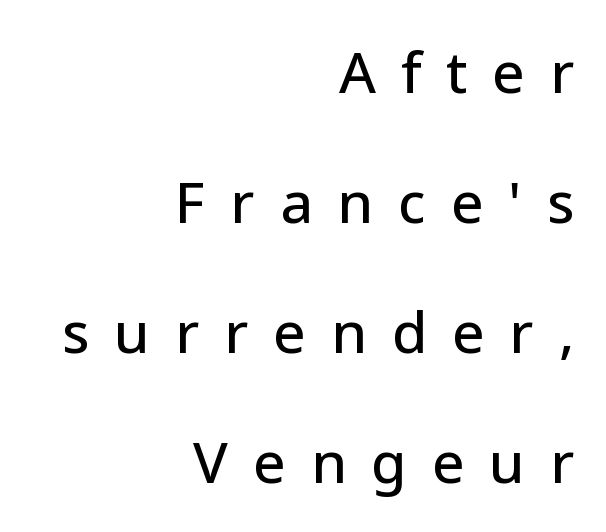
The image shows 57 px sans-serif type, upright; set right-aligned, loose line spacing (2.28x), unusually wide letter spacing (+0.44 em), not underlined; low stroke contrast and a medium x-height.
